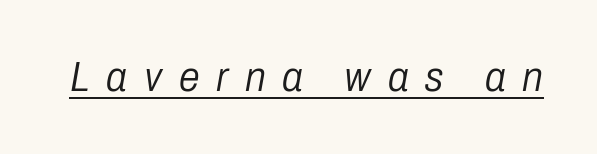
Q: Is the text bold? A: No.
Q: Is the text italic (slanted)? A: Yes, it leans right by about 10 degrees.
Q: Is the text underlined? A: Yes.
Q: Is the spacing between letters normal or unusually wide? A: Unusually wide.
Q: Width (condensed, normal, or wide)? A: Condensed.
Q: Stroke contrast? A: Low.
Q: x-height? A: Medium.
Q: Monospaced? A: No.
